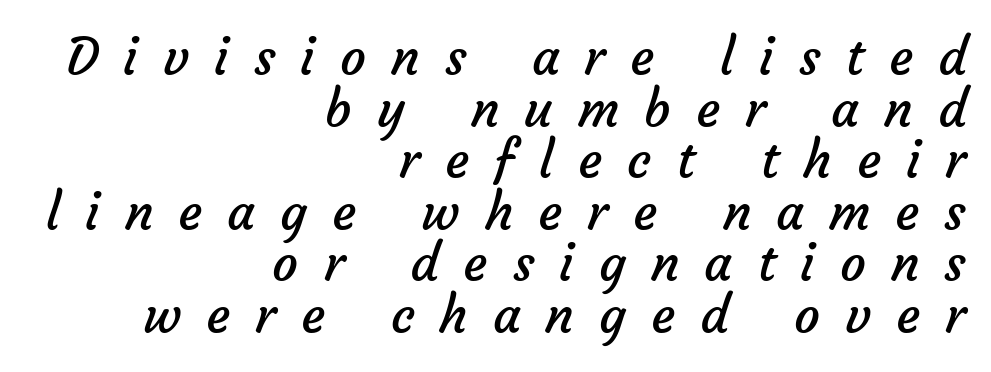
The image shows 51 px regular-weight sans-serif type; set right-aligned, tight line spacing (1.01x), unusually wide letter spacing (+0.49 em), not underlined; low stroke contrast and a medium x-height.
